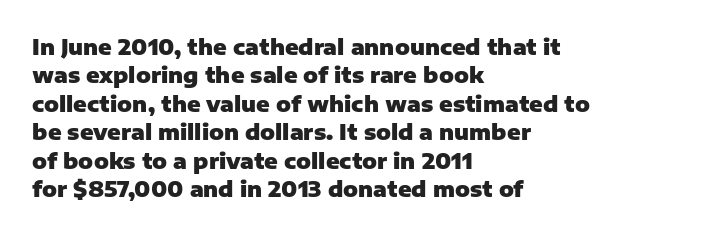
{"italic": "no", "bold": "yes", "underline": "no", "align": "left", "line_spacing": "normal", "line_spacing_ratio": 1.29, "letter_spacing": "normal", "letter_spacing_em": 0.0, "glyph_px": 22}
